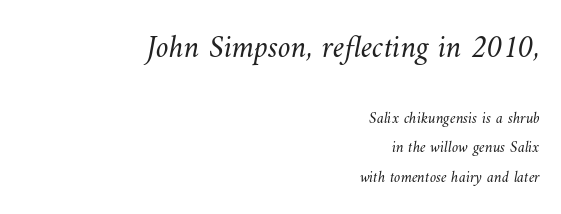
{"bold": "no", "weight": "light", "width": "normal", "stroke_contrast": "medium", "x_height": "small", "monospaced": "no", "underline": "no", "align": "right", "line_spacing_ratio": 1.83, "letter_spacing": "normal", "letter_spacing_em": 0.0, "larger_block": "first", "size_ratio": 2.0, "glyph_px": 32}
